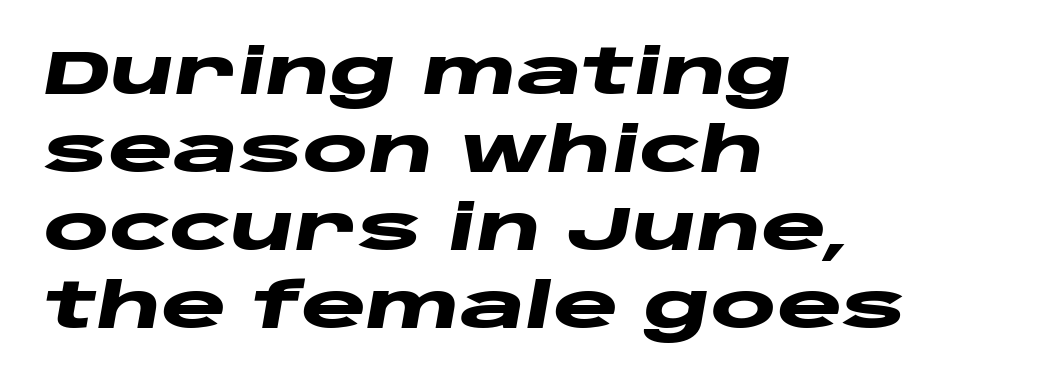
Lines of text with bare space underneath. Casual observation: everything's shoved over to the left. The block of text has a typical density, with ordinary space between rows. Tracking here is standard; glyphs follow each other at the usual distance. I'd describe the lettering as bold — thick and assertive. Varying glyph widths throughout — classic text-font behaviour.
